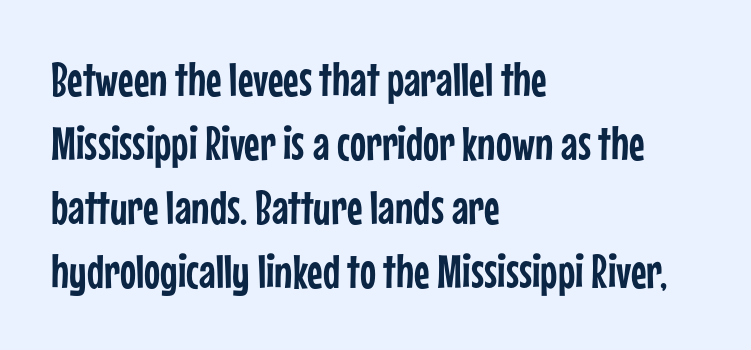
The image shows 48 px condensed sans-serif type, upright; set left-aligned, normal line spacing (1.33x), normal letter spacing, not underlined; low stroke contrast and a medium x-height.
